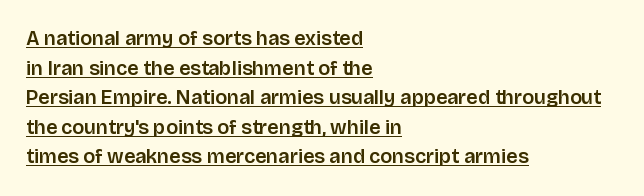
Q: Is the text italic (slanted)? A: No, it is upright.
Q: Is the text underlined? A: Yes.
Q: How is the paragraph aligned? A: Left-aligned.
Q: Is the spacing between letters normal or unusually wide? A: Normal.
Q: Is the spacing between lines tight, normal or loose? A: Normal.
